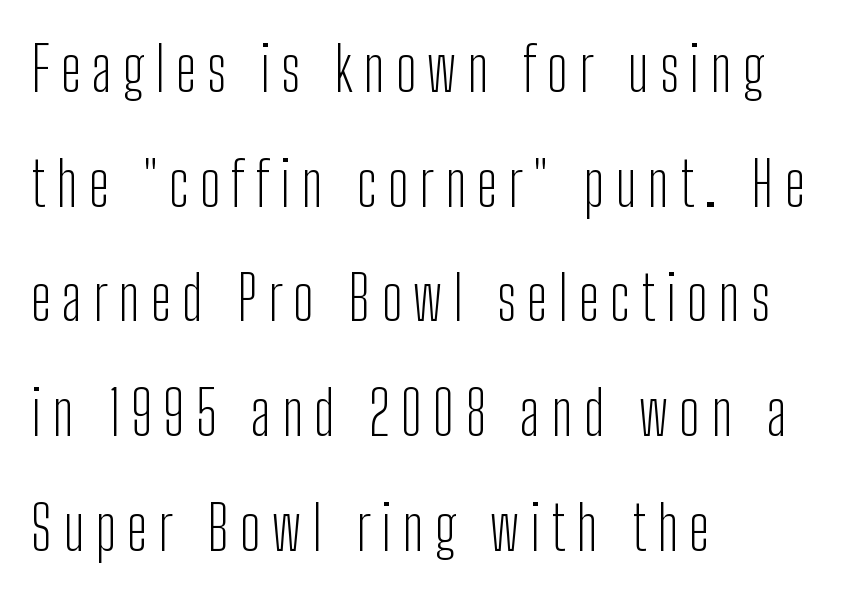
Characters remain perfectly vertical along every line. Is this a fixed-width face? No — the glyphs have proportional, varying widths. Serifs: no, the terminals of the letterforms are clean. The ragged edge is on the right, which tells us the setting is flush left. Check under the words: just untouched page. Stroke thickness stays within the range of a standard reading face or lighter.
